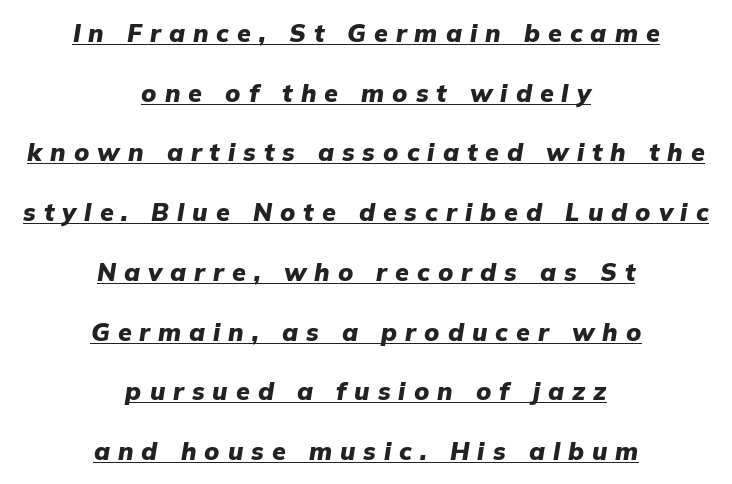
{"italic": "yes", "lean": "right", "slant_degrees": 9, "bold": "yes", "underline": "yes", "align": "center", "line_spacing": "loose", "line_spacing_ratio": 2.39, "letter_spacing": "wide", "letter_spacing_em": 0.32, "glyph_px": 25}
